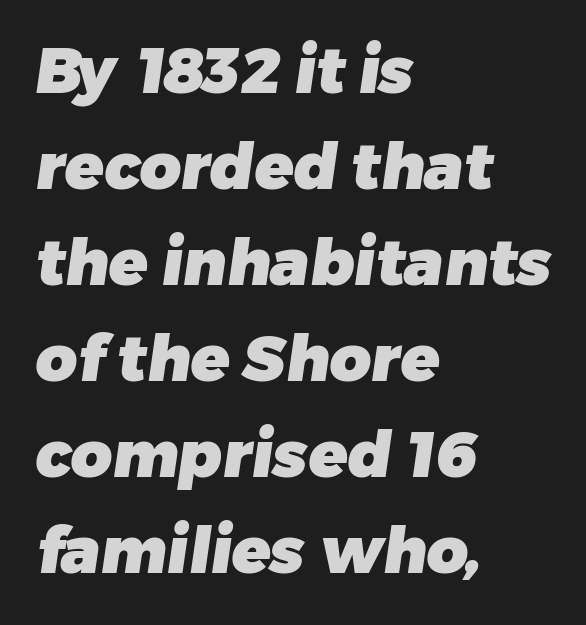
The image shows 64 px heavy sans-serif type; set left-aligned, normal line spacing (1.5x), normal letter spacing, not underlined; low stroke contrast and a medium x-height.
